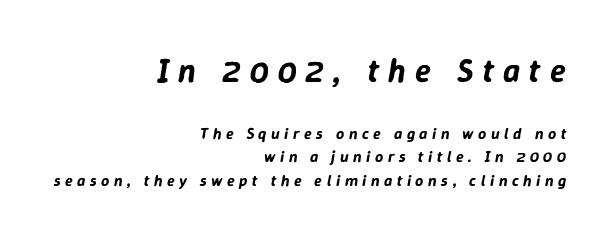
Q: Is the text italic (slanted)? A: Yes, it leans right by about 9 degrees.
Q: Is the text underlined? A: No.
Q: How is the paragraph aligned? A: Right-aligned.
Q: Is the spacing between letters normal or unusually wide? A: Unusually wide.
Q: Is the spacing between lines tight, normal or loose? A: Normal.
Q: Which block of text is set in a larger size, the first (top) or the second (bottom)? A: The first (top) one.
Q: Width (condensed, normal, or wide)? A: Normal.
Q: Stroke contrast? A: Low.
Q: x-height? A: Medium.
Q: Monospaced? A: No.
